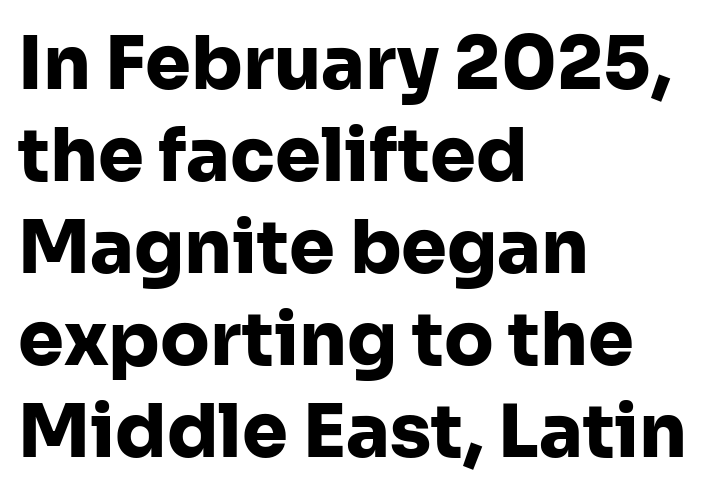
{"serif": "no", "italic": "no", "bold": "yes", "weight": "heavy", "width": "normal", "stroke_contrast": "low", "x_height": "medium", "monospaced": "no", "underline": "no", "align": "left", "line_spacing": "normal", "line_spacing_ratio": 1.26, "letter_spacing": "normal", "letter_spacing_em": 0.0, "glyph_px": 73}
